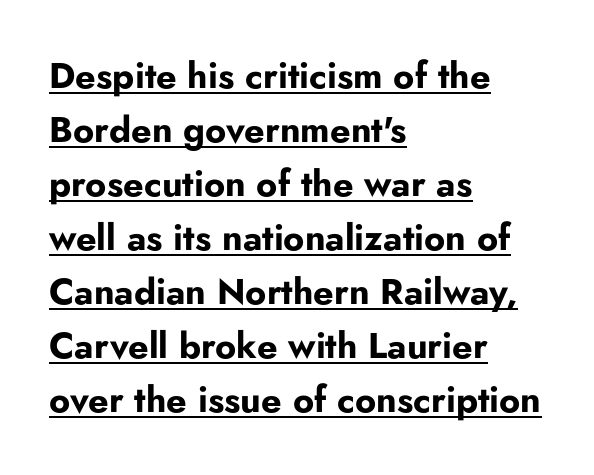
{"serif": "no", "italic": "no", "bold": "yes", "weight": "bold", "width": "normal", "stroke_contrast": "low", "x_height": "small", "monospaced": "no", "underline": "yes", "align": "left", "line_spacing": "normal", "line_spacing_ratio": 1.5, "letter_spacing": "normal", "letter_spacing_em": 0.0, "glyph_px": 36}
